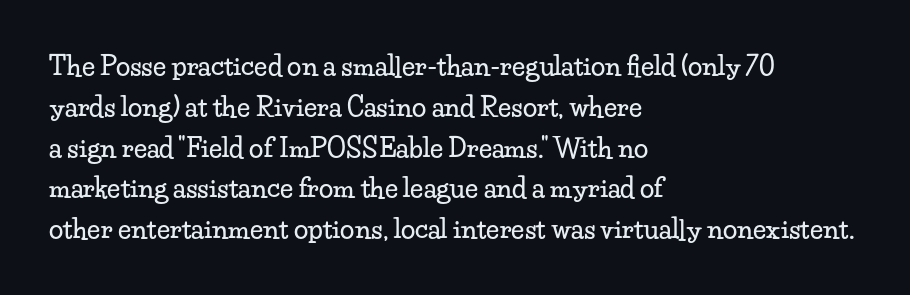
The space between consecutive lines is moderate. This sample uses plain, unmodified letter spacing. Layout note: lines flush left. No italicization has been applied; the sample stays upright. The passage shown is not underscored anywhere.
